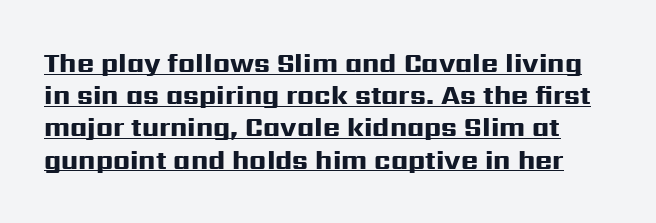
{"italic": "no", "bold": "yes", "underline": "yes", "line_spacing_ratio": 1.24, "letter_spacing": "normal", "letter_spacing_em": 0.0, "glyph_px": 26}
